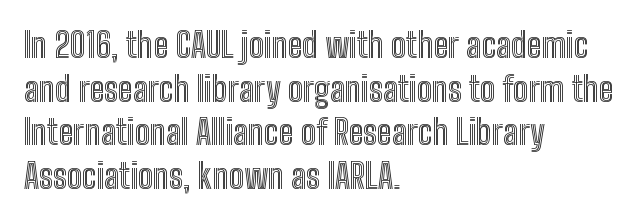
The image shows 34 px condensed type, upright; set left-aligned, normal line spacing (1.28x), normal letter spacing, not underlined; a medium x-height.
